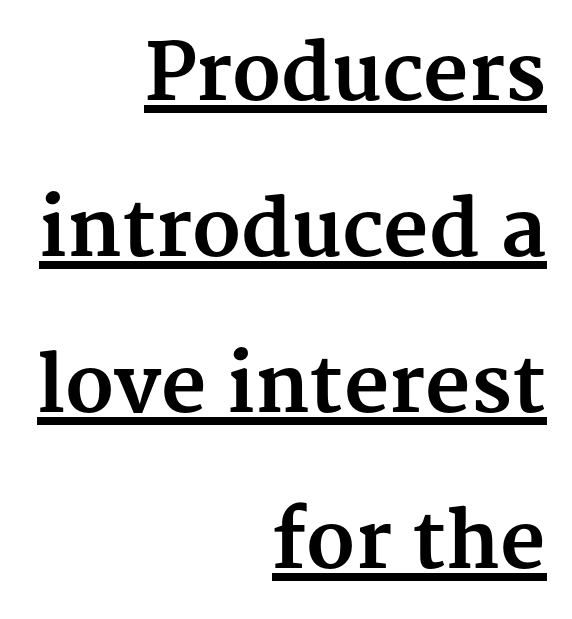
Q: Is the text bold? A: Yes.
Q: Is the text italic (slanted)? A: No, it is upright.
Q: Is the typeface a serif or a sans-serif typeface? A: Serif.
Q: Is the text underlined? A: Yes.
Q: How is the paragraph aligned? A: Right-aligned.
Q: Is the spacing between letters normal or unusually wide? A: Normal.
Q: Is the spacing between lines tight, normal or loose? A: Loose.
Q: Width (condensed, normal, or wide)? A: Normal.
Q: Stroke contrast? A: Medium.
Q: x-height? A: Medium.
Q: Monospaced? A: No.
